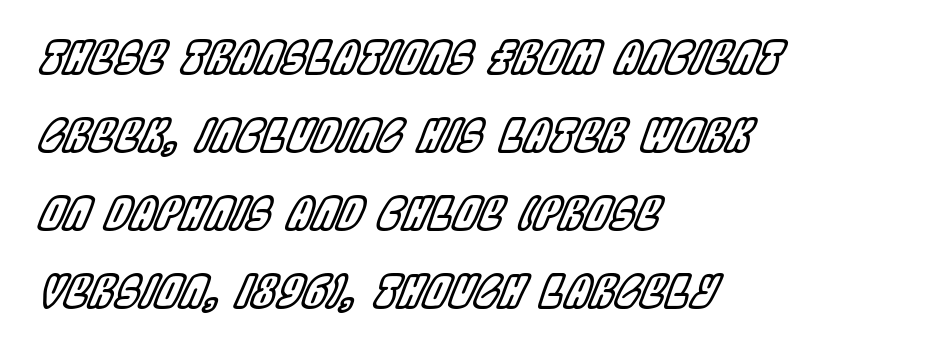
Q: Is the text italic (slanted)? A: Yes, it leans right by about 22 degrees.
Q: Is the text underlined? A: No.
Q: How is the paragraph aligned? A: Left-aligned.
Q: Is the spacing between letters normal or unusually wide? A: Normal.
Q: Width (condensed, normal, or wide)? A: Condensed.
Q: x-height? A: Large.
Q: Monospaced? A: No.
